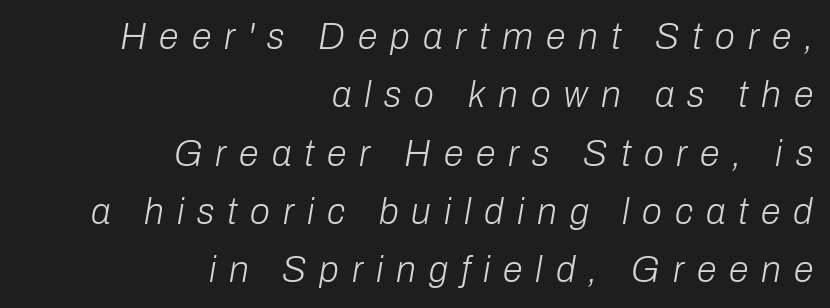
{"italic": "yes", "lean": "right", "slant_degrees": 10, "bold": "no", "weight": "light", "width": "normal", "stroke_contrast": "low", "x_height": "medium", "monospaced": "no", "underline": "no", "align": "right", "line_spacing": "normal", "line_spacing_ratio": 1.62, "letter_spacing": "wide", "letter_spacing_em": 0.36, "glyph_px": 36}
